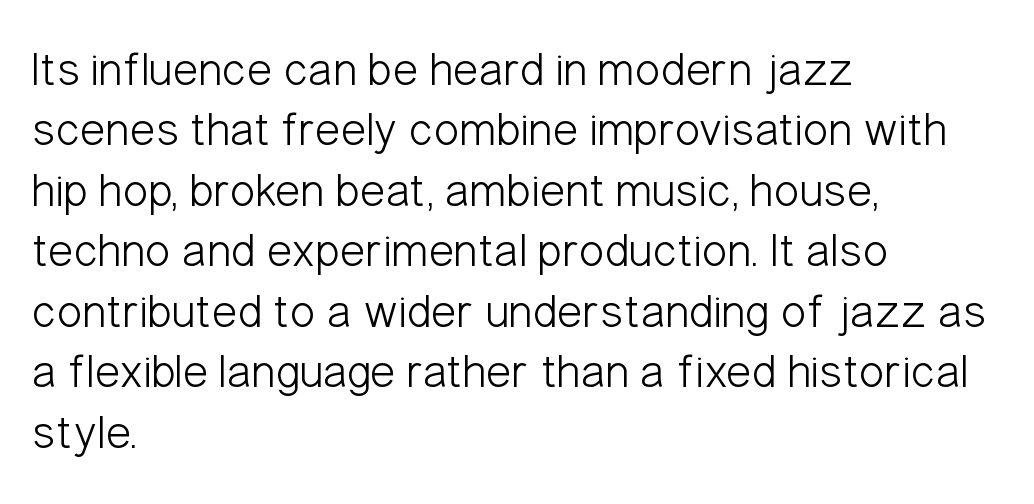
Nothing unusual about the tracking: characters are spaced as the font intends. Line starts are locked; line ends wander. No italicization has been applied; the sample stays upright. The lines sit at an ordinary, default distance from one another. The face used here is proportionally spaced, like ordinary book or web type. Decoration check: the copy has no underline.
